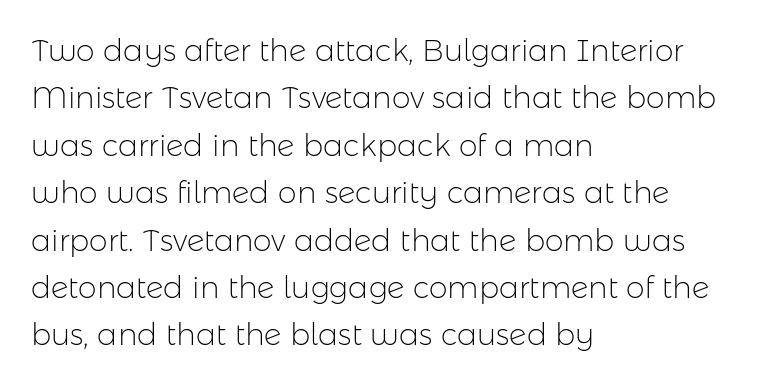
Q: Is the text bold? A: No.
Q: Is the text italic (slanted)? A: No, it is upright.
Q: Is the typeface a serif or a sans-serif typeface? A: Sans-serif.
Q: Is the text underlined? A: No.
Q: How is the paragraph aligned? A: Left-aligned.
Q: Is the spacing between letters normal or unusually wide? A: Normal.
Q: Is the spacing between lines tight, normal or loose? A: Normal.
Q: Width (condensed, normal, or wide)? A: Normal.
Q: Stroke contrast? A: Low.
Q: x-height? A: Medium.
Q: Monospaced? A: No.
